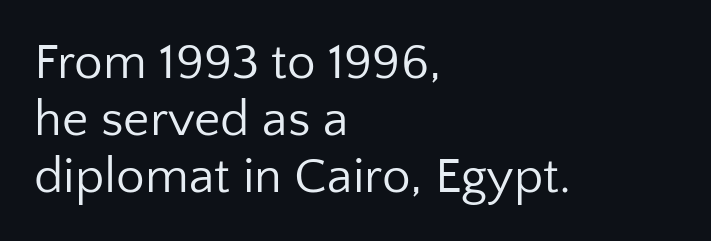
Vertically, the passage feels compressed, each row crowding the next. Note: no serifs on the glyphs. Here the glyphs are tracked normally, forming tight word shapes. Underlining? Definitely not there. Unbolded letterforms with no extra heft. Teacher's note: observe the even left margin — that is flush-left alignment.
